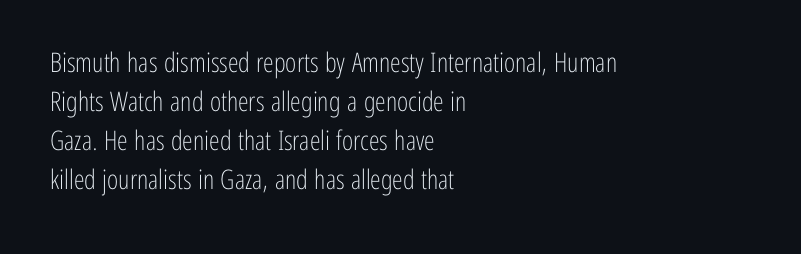
Nothing heavy about these letters — not bold at all. The block of text has a typical density, with ordinary space between rows. Posture: straight, roman, zero tilt. Quick note: underline off. The letterforms sit shoulder to shoulder at normal distance.
